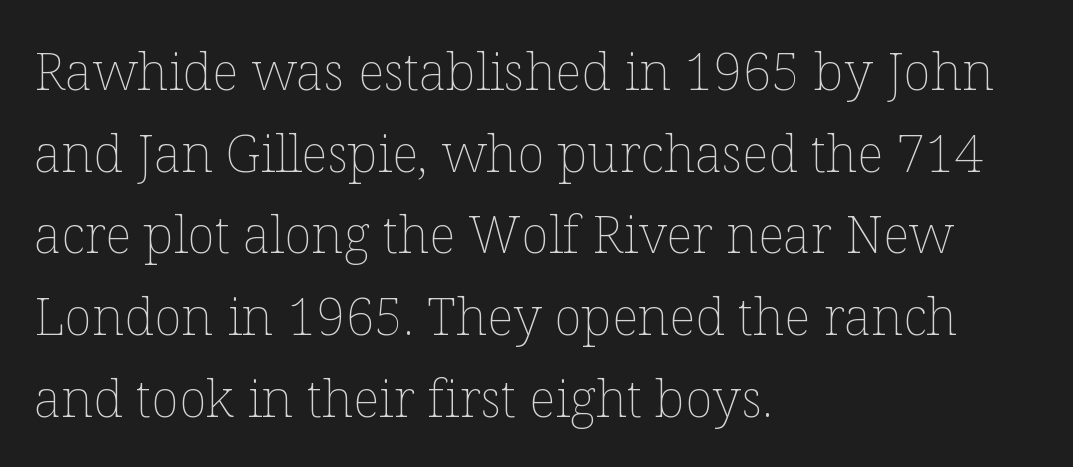
The weight tops out at a normal text grade. The line-height multiplier appears to be the usual default. Looks like regular typesetting: each glyph gets only the width it needs. Here the glyphs are tracked normally, forming tight word shapes.
